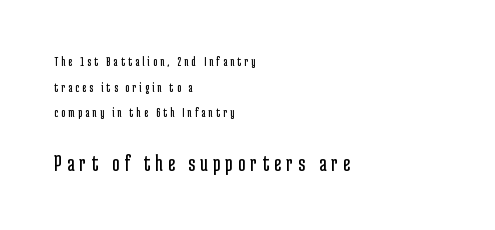
Q: Is the text bold? A: No.
Q: Is the text italic (slanted)? A: No, it is upright.
Q: Is the text underlined? A: No.
Q: How is the paragraph aligned? A: Left-aligned.
Q: Is the spacing between letters normal or unusually wide? A: Unusually wide.
Q: Which block of text is set in a larger size, the first (top) or the second (bottom)? A: The second (bottom) one.
